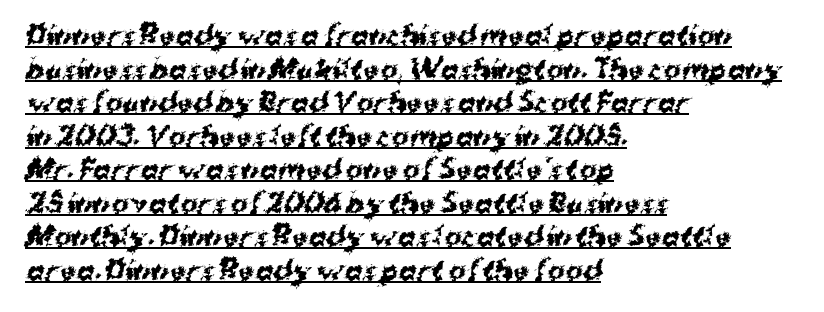
Q: Is the text bold? A: Yes.
Q: Is the text underlined? A: Yes.
Q: How is the paragraph aligned? A: Left-aligned.
Q: Is the spacing between letters normal or unusually wide? A: Normal.
Q: Is the spacing between lines tight, normal or loose? A: Normal.
